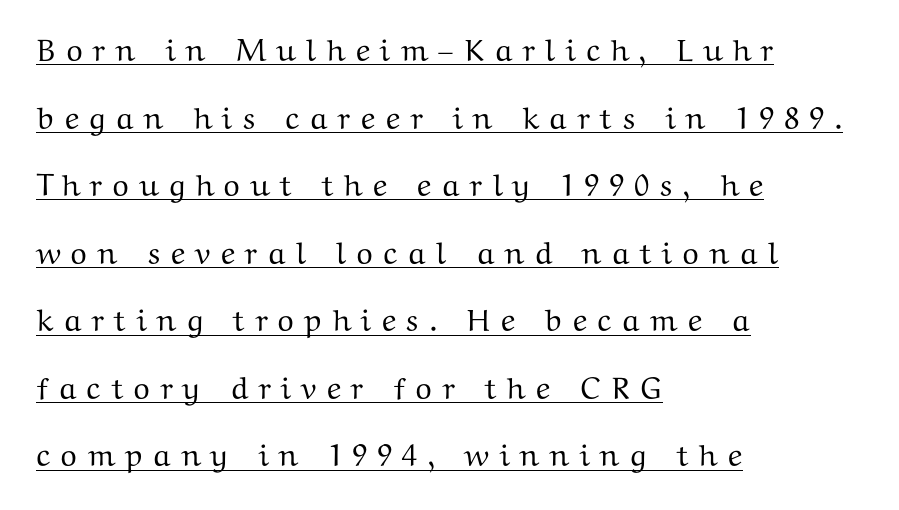
The image shows 31 px wide serif type, upright; set left-aligned, loose line spacing (2.18x), unusually wide letter spacing (+0.3 em), underlined; medium stroke contrast and a medium x-height.
